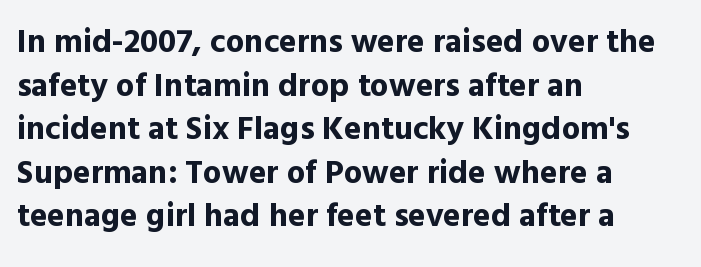
In terms of letterform style, serifs are entirely absent. The passage shown stacks its lines at a standard gap. This is heavy type, rendered in bold. Every row of glyphs begins at an identical x-position on the left. In terms of letterspacing, this is plain default setting.
